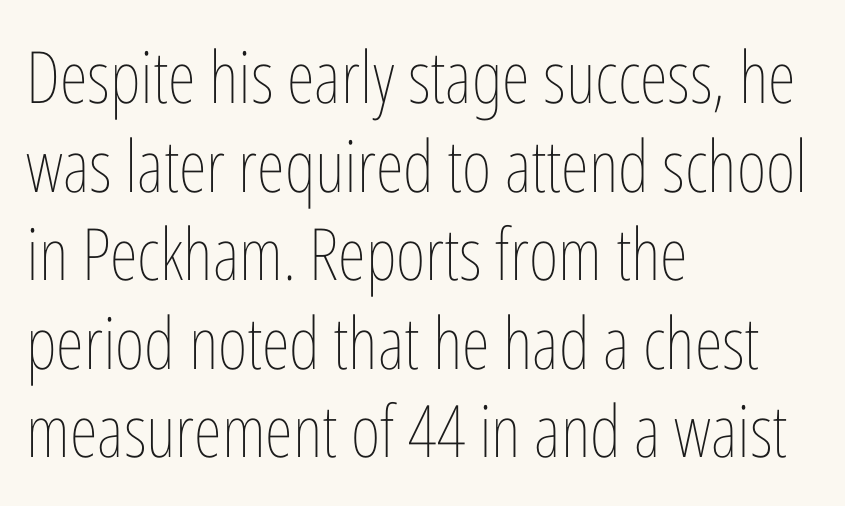
{"italic": "no", "bold": "no", "weight": "thin", "width": "condensed", "stroke_contrast": "low", "x_height": "medium", "monospaced": "no", "underline": "no", "align": "left", "line_spacing_ratio": 1.23, "letter_spacing": "normal", "letter_spacing_em": 0.0, "glyph_px": 72}
